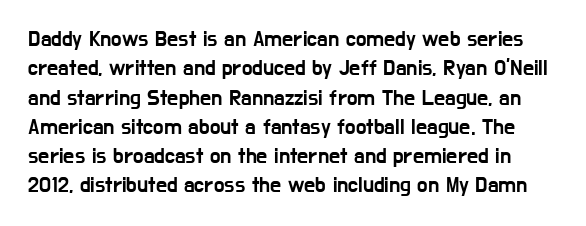
The image shows 22 px text type, upright; set normal line spacing (1.33x), normal letter spacing, not underlined.
